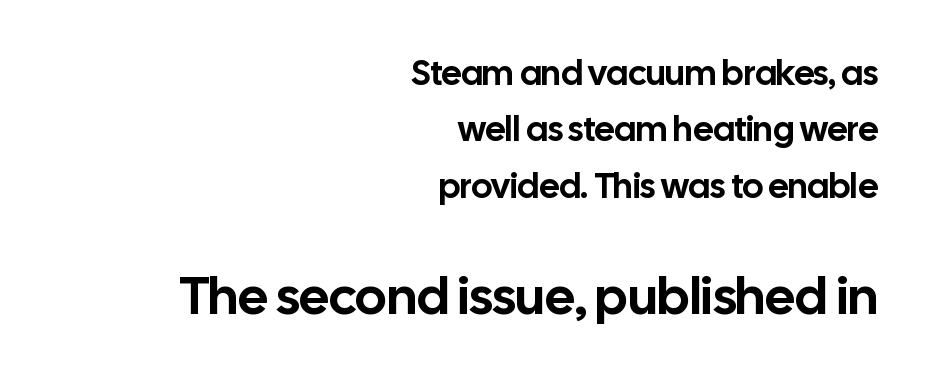
The image shows 53 px sans-serif type, upright; set right-aligned, normal line spacing (1.61x), normal letter spacing, not underlined; the second (bottom) block is 1.51x larger; low stroke contrast and a medium x-height.
